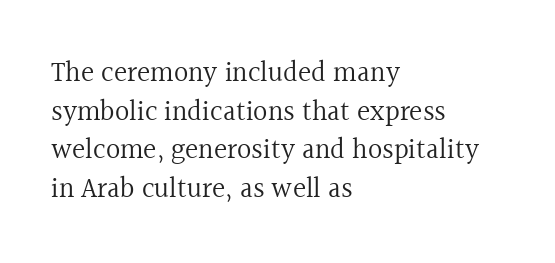
The image shows 28 px regular-weight serif type, upright; set left-aligned, normal line spacing (1.38x), normal letter spacing, not underlined; a medium x-height.
